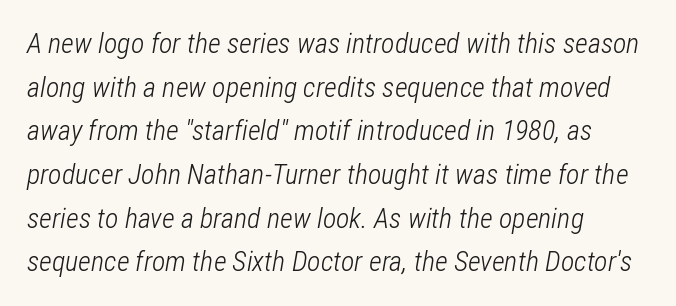
The image shows 28 px light, condensed type, italic (leaning right); set left-aligned, normal line spacing (1.56x), normal letter spacing, not underlined; low stroke contrast and a medium x-height.
